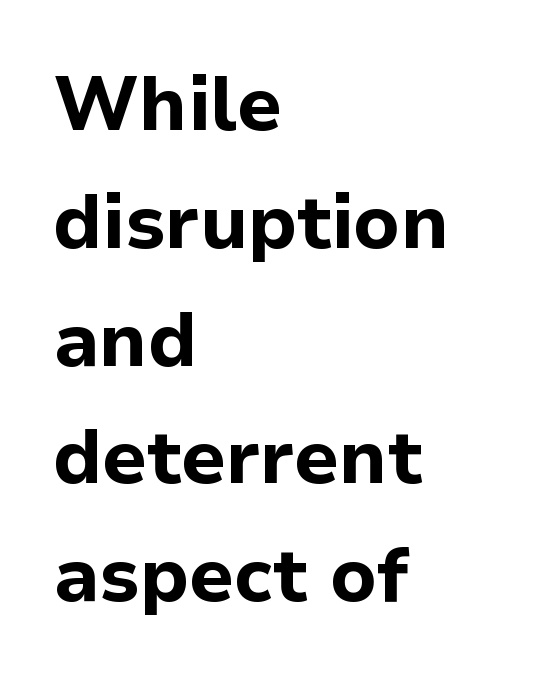
{"serif": "no", "italic": "no", "bold": "yes", "weight": "bold", "width": "normal", "stroke_contrast": "low", "x_height": "medium", "monospaced": "no", "underline": "no", "align": "left", "line_spacing": "normal", "line_spacing_ratio": 1.55, "letter_spacing": "normal", "letter_spacing_em": 0.0, "glyph_px": 76}
